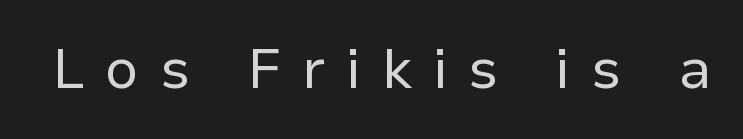
The image shows 56 px regular-weight sans-serif type, upright; set unusually wide letter spacing (+0.37 em), not underlined; low stroke contrast and a medium x-height.
